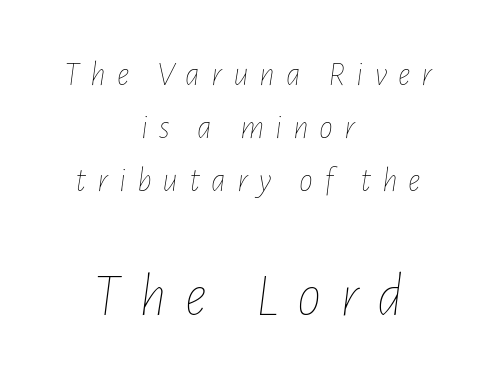
Q: Is the text bold? A: No.
Q: Is the text italic (slanted)? A: Yes, it leans right by about 7 degrees.
Q: Is the text underlined? A: No.
Q: How is the paragraph aligned? A: Centered.
Q: Is the spacing between letters normal or unusually wide? A: Unusually wide.
Q: Is the spacing between lines tight, normal or loose? A: Normal.
Q: Which block of text is set in a larger size, the first (top) or the second (bottom)? A: The second (bottom) one.
Q: Width (condensed, normal, or wide)? A: Condensed.
Q: Stroke contrast? A: Low.
Q: x-height? A: Medium.
Q: Monospaced? A: No.
